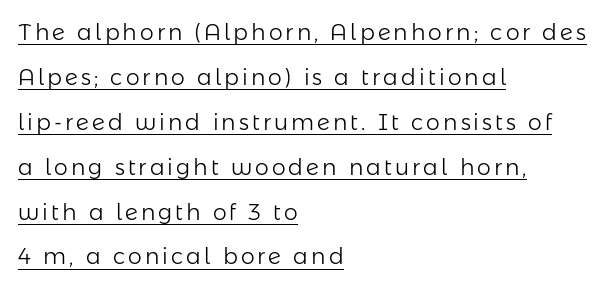
Q: Is the text bold? A: No.
Q: Is the text italic (slanted)? A: No, it is upright.
Q: Is the text underlined? A: Yes.
Q: How is the paragraph aligned? A: Left-aligned.
Q: Is the spacing between lines tight, normal or loose? A: Loose.
